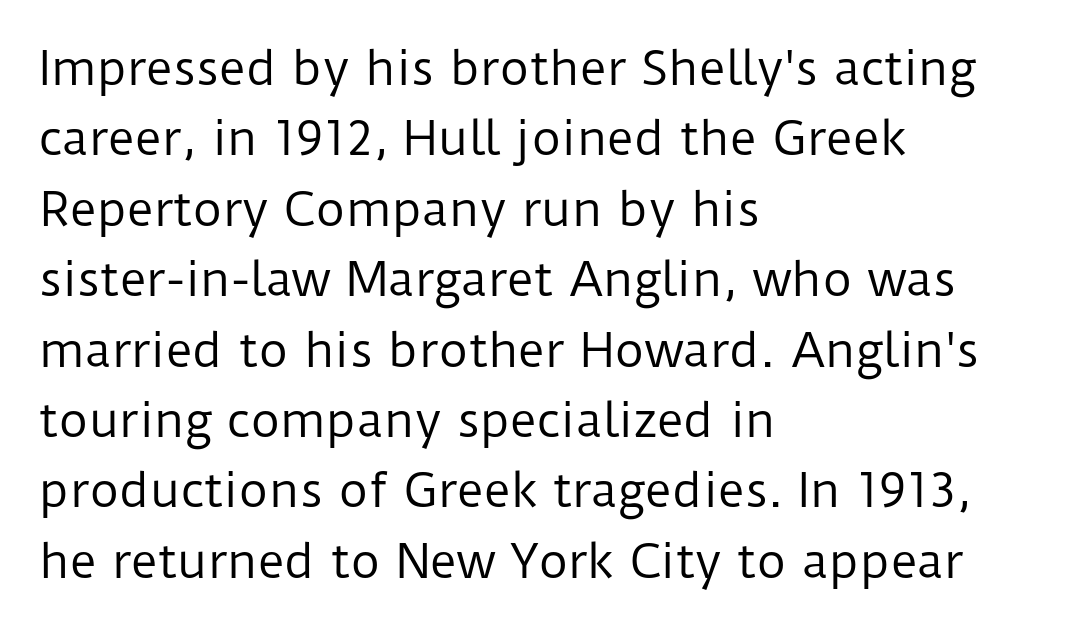
The image shows 46 px regular-weight sans-serif type, upright; set left-aligned, normal line spacing (1.53x), normal letter spacing, not underlined; low stroke contrast and a medium x-height.
